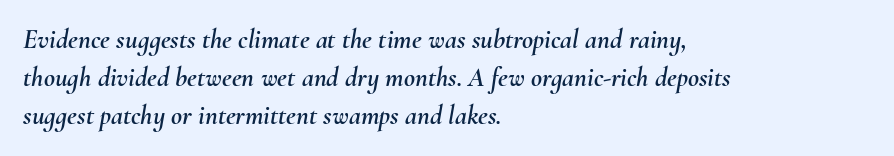
The image shows 27 px text type, italic (leaning right); set left-aligned, normal line spacing (1.41x), normal letter spacing, not underlined.
